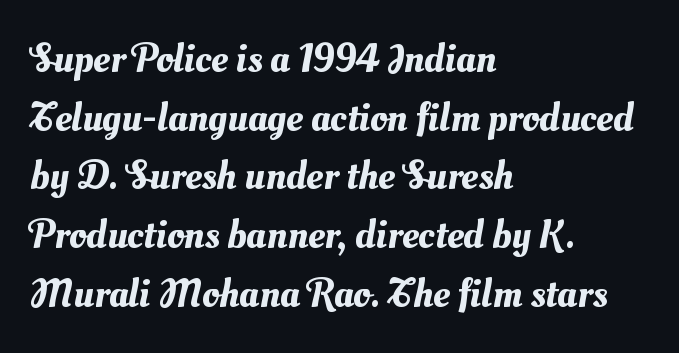
Q: Is the text underlined? A: No.
Q: How is the paragraph aligned? A: Left-aligned.
Q: Is the spacing between letters normal or unusually wide? A: Normal.
Q: Is the spacing between lines tight, normal or loose? A: Normal.
Q: Width (condensed, normal, or wide)? A: Normal.
Q: Stroke contrast? A: Medium.
Q: x-height? A: Small.
Q: Monospaced? A: No.
